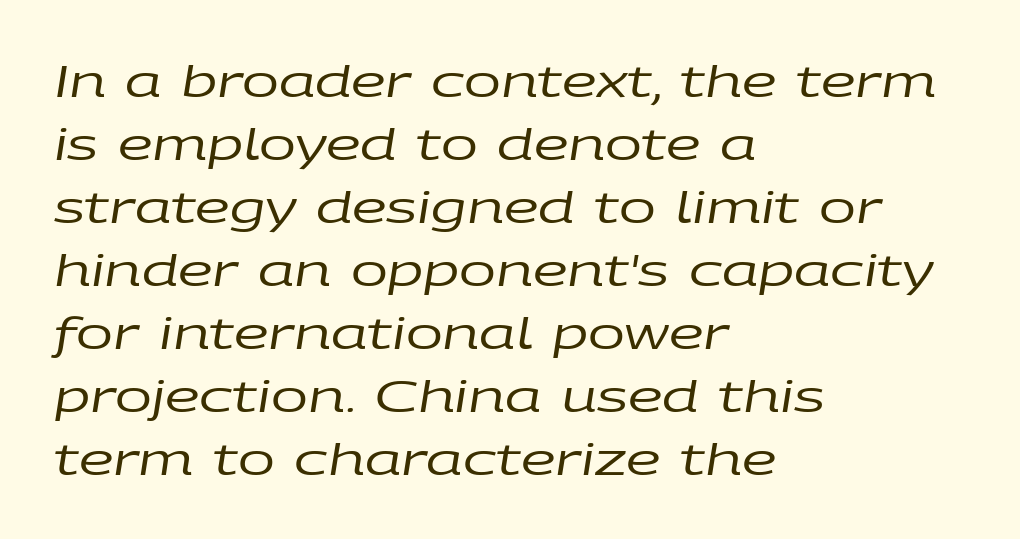
The image shows 44 px regular-weight, wide type, italic (leaning right); set left-aligned, normal line spacing (1.43x), normal letter spacing, not underlined; low stroke contrast and a large x-height.
